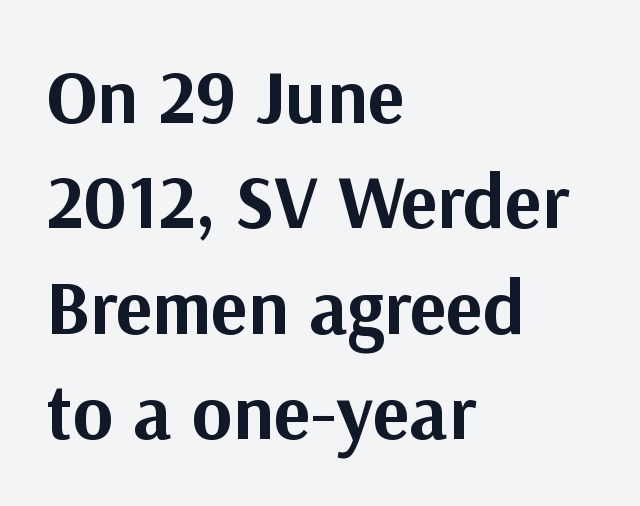
The image shows 77 px bold sans-serif type, upright; set left-aligned, normal line spacing (1.37x), normal letter spacing, not underlined; medium stroke contrast and a medium x-height.
